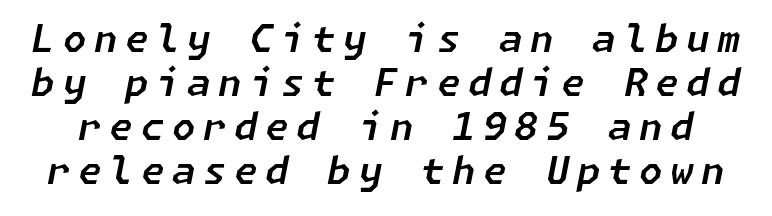
The face used here has a pronounced slope to its letters. The baseline area is clear. The gaps between neighbouring characters are conspicuously large.
